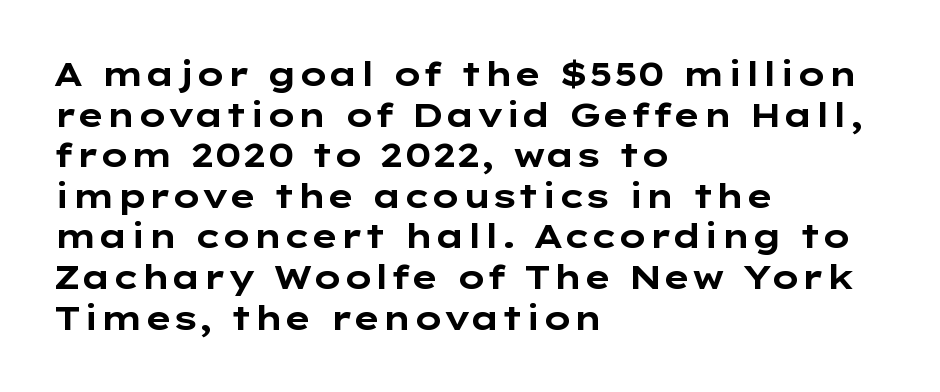
The image shows 33 px bold, wide sans-serif type, upright; set left-aligned, line spacing 1.23x, normal letter spacing, not underlined; low stroke contrast and a medium x-height.
